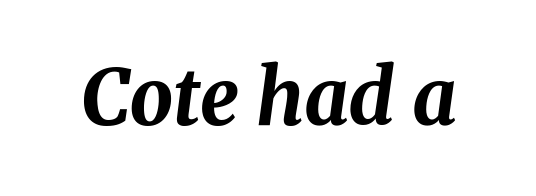
{"italic": "yes", "lean": "right", "slant_degrees": 8, "bold": "yes", "weight": "bold", "width": "normal", "stroke_contrast": "medium", "x_height": "medium", "monospaced": "no", "underline": "no", "letter_spacing": "normal", "letter_spacing_em": 0.0, "glyph_px": 77}
